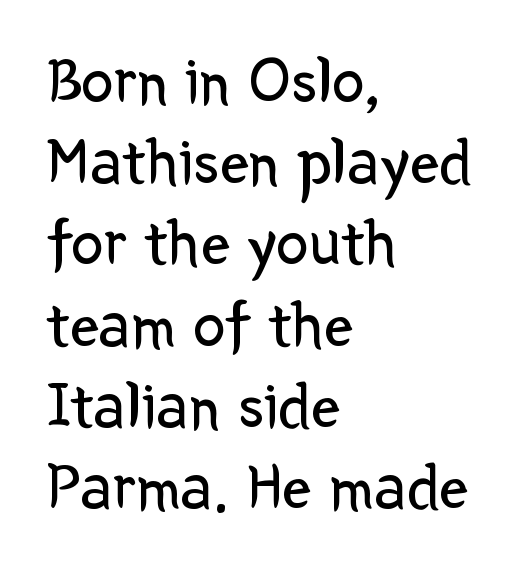
The image shows 65 px regular-weight sans-serif type, upright; set left-aligned, normal line spacing (1.25x), normal letter spacing, not underlined; low stroke contrast and a medium x-height.
